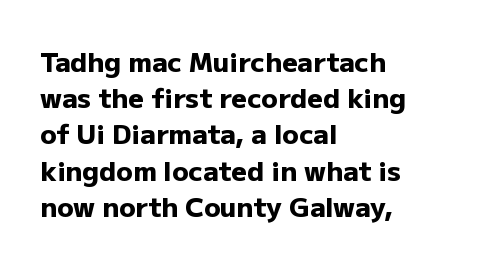
{"italic": "no", "bold": "yes", "underline": "no", "align": "left", "line_spacing": "normal", "line_spacing_ratio": 1.34, "letter_spacing": "normal", "letter_spacing_em": 0.0, "glyph_px": 27}
